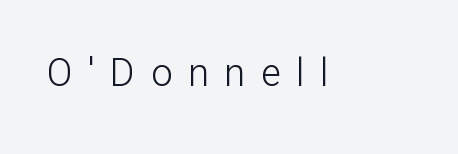
{"serif": "no", "italic": "no", "bold": "no", "weight": "light", "width": "normal", "stroke_contrast": "low", "x_height": "medium", "monospaced": "no", "underline": "no", "letter_spacing": "wide", "letter_spacing_em": 0.41, "glyph_px": 38}
